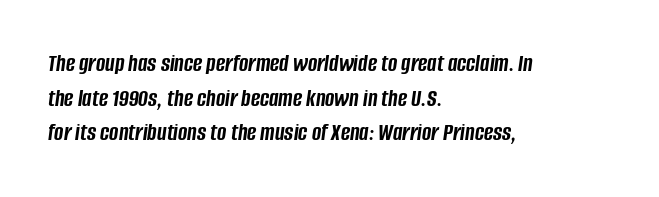
The image shows 25 px bold type, italic (leaning right); set left-aligned, normal line spacing (1.39x), normal letter spacing, not underlined.
